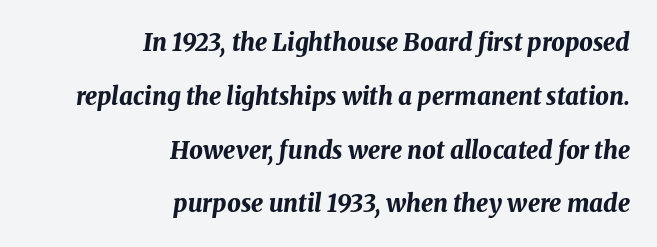
Q: Is the text bold? A: Yes.
Q: Is the text italic (slanted)? A: Yes, it leans right by about 8 degrees.
Q: Is the text underlined? A: No.
Q: How is the paragraph aligned? A: Right-aligned.
Q: Is the spacing between letters normal or unusually wide? A: Normal.
Q: Is the spacing between lines tight, normal or loose? A: Loose.
